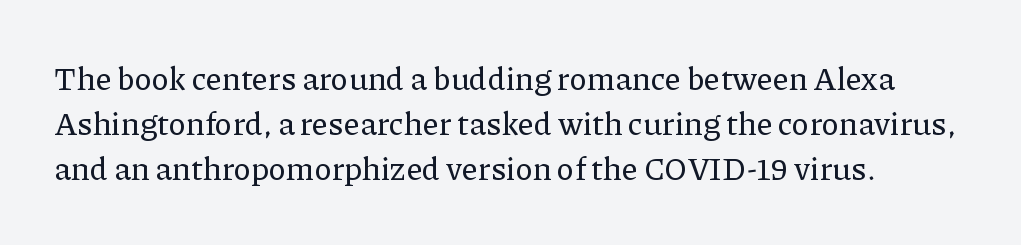
Q: Is the text italic (slanted)? A: No, it is upright.
Q: Is the typeface a serif or a sans-serif typeface? A: Serif.
Q: Is the text underlined? A: No.
Q: Is the spacing between letters normal or unusually wide? A: Normal.
Q: Is the spacing between lines tight, normal or loose? A: Normal.
Q: Width (condensed, normal, or wide)? A: Normal.
Q: Stroke contrast? A: Low.
Q: x-height? A: Medium.
Q: Monospaced? A: No.
